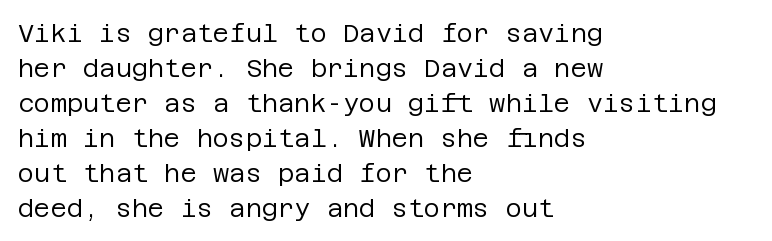
Q: Is the text bold? A: No.
Q: Is the text italic (slanted)? A: No, it is upright.
Q: Is the text underlined? A: No.
Q: How is the paragraph aligned? A: Left-aligned.
Q: Is the spacing between letters normal or unusually wide? A: Normal.
Q: Is the spacing between lines tight, normal or loose? A: Normal.
